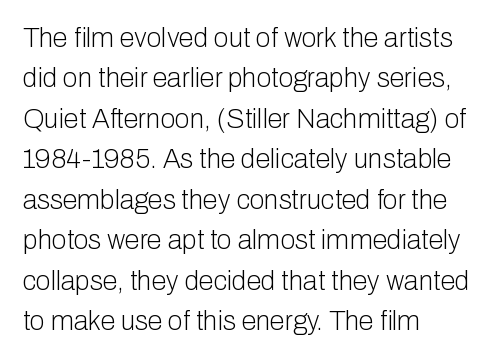
Q: Is the text bold? A: No.
Q: Is the text italic (slanted)? A: No, it is upright.
Q: Is the text underlined? A: No.
Q: How is the paragraph aligned? A: Left-aligned.
Q: Is the spacing between letters normal or unusually wide? A: Normal.
Q: Is the spacing between lines tight, normal or loose? A: Normal.
